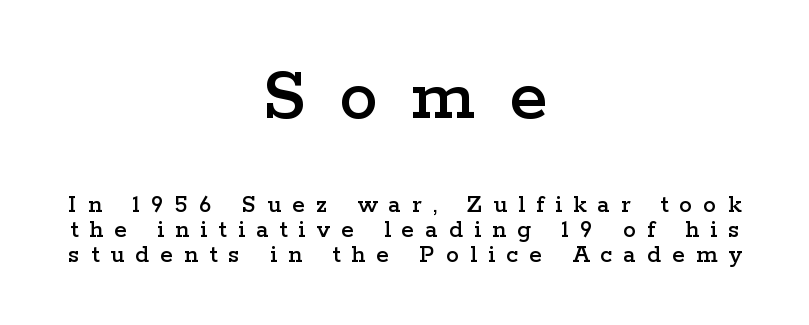
{"serif": "yes", "italic": "no", "width": "wide", "stroke_contrast": "low", "x_height": "medium", "monospaced": "no", "underline": "no", "align": "center", "line_spacing": "tight", "line_spacing_ratio": 0.95, "letter_spacing": "wide", "letter_spacing_em": 0.43, "larger_block": "first", "size_ratio": 3.0, "glyph_px": 78}
